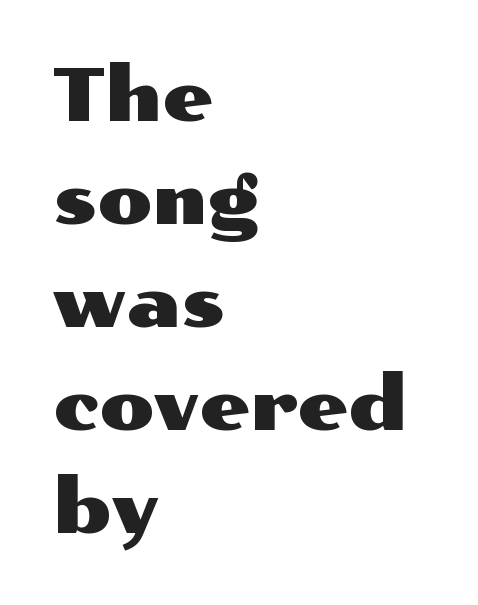
Q: Is the text italic (slanted)? A: No, it is upright.
Q: Is the typeface a serif or a sans-serif typeface? A: Sans-serif.
Q: Is the text underlined? A: No.
Q: How is the paragraph aligned? A: Left-aligned.
Q: Is the spacing between letters normal or unusually wide? A: Normal.
Q: Is the spacing between lines tight, normal or loose? A: Normal.
Q: Width (condensed, normal, or wide)? A: Wide.
Q: Stroke contrast? A: Medium.
Q: x-height? A: Medium.
Q: Monospaced? A: No.
